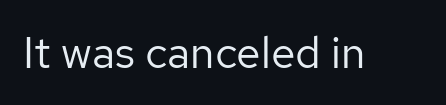
A roman cut, with each character standing at attention. Spacing between characters is what you'd get straight out of the box. A typesetter would call this proportional, since set widths differ per character. Check where the strokes stop: nothing finishes them off — pure sans.
